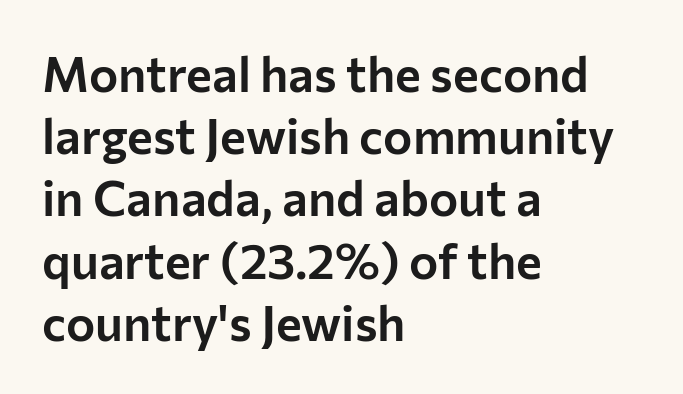
A typesetter would call this proportional, since set widths differ per character. Is the block centered? No — it sits flush against the left margin. In terms of letterform style, serifs are entirely absent. Interline gaps are of average width in this sample. Honestly, there is no underline to notice here at all. This is roman type, the default non-slanted kind.
